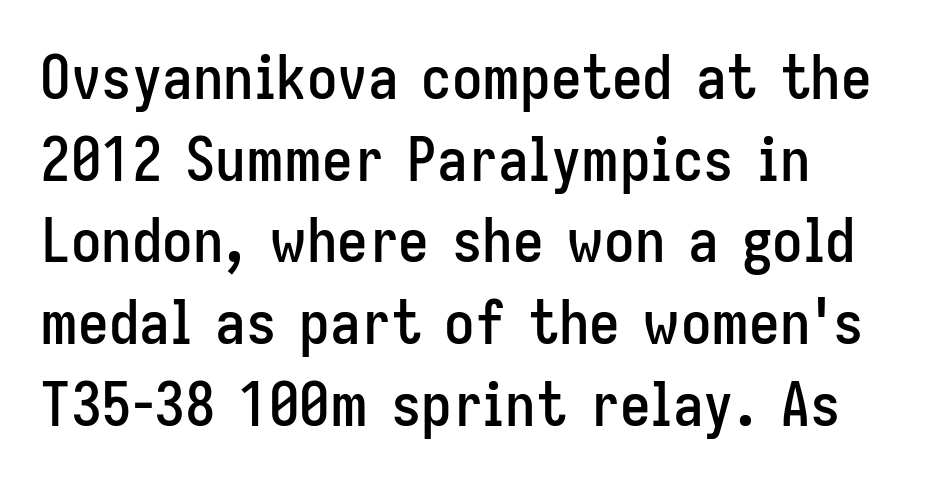
The vertical gap from one line to the next is medium. Each letter's strokes conclude bluntly, with no projecting serifs. Posture: vertical. This sample uses plain, unmodified letter spacing. Check the space under the baseline: it is left empty.
